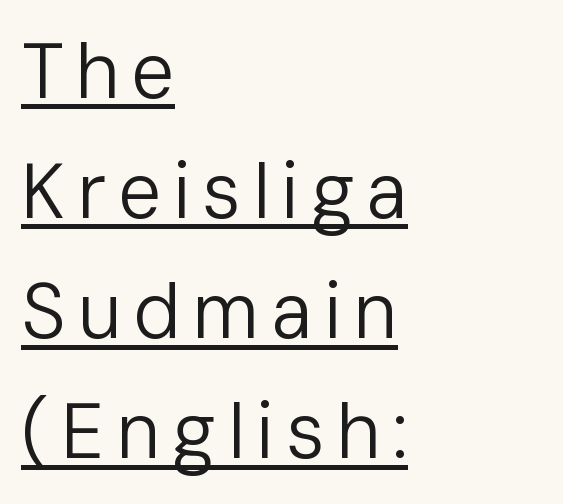
{"serif": "no", "italic": "no", "bold": "no", "weight": "regular", "width": "normal", "stroke_contrast": "low", "x_height": "medium", "monospaced": "no", "underline": "yes", "align": "left", "line_spacing": "normal", "line_spacing_ratio": 1.56, "glyph_px": 77}
